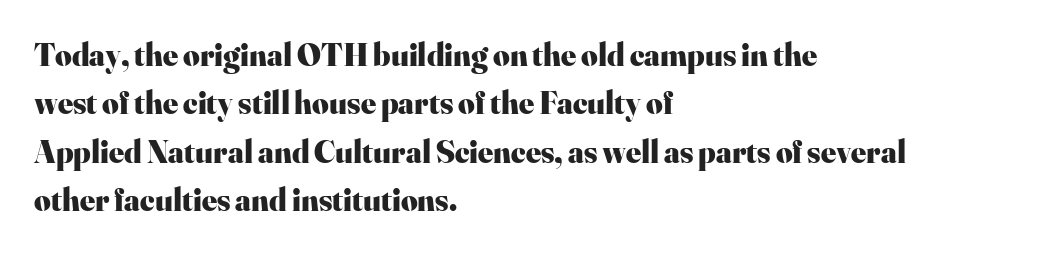
Layout note: lines flush left. Each letter keeps its own natural width here, so spacing adapts to shape. The rendering keeps characters at their native spacing. Examine the stroke ends and you'll spot serifs. Summary of vertical rhythm: regular, with standard interline spacing. Plain, unruled lines of type.
